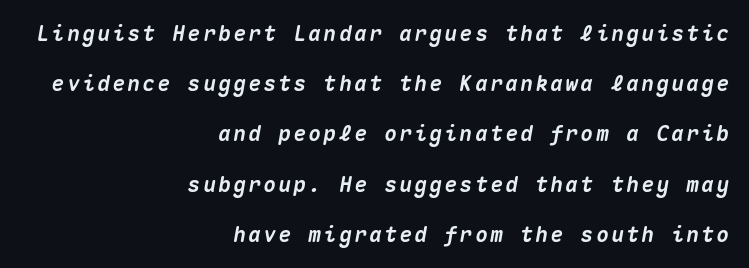
The image shows 21 px bold type, italic (leaning right); set right-aligned, loose line spacing (2.39x), not underlined.
